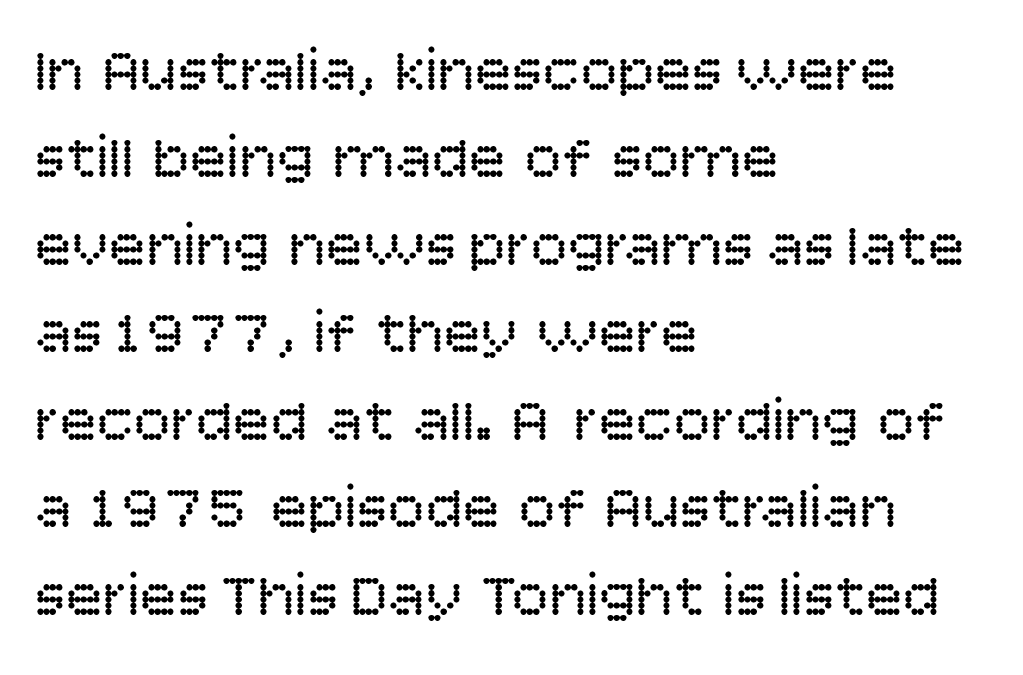
Q: Is the text bold? A: No.
Q: Is the text italic (slanted)? A: No, it is upright.
Q: Is the typeface a serif or a sans-serif typeface? A: Sans-serif.
Q: Is the text underlined? A: No.
Q: How is the paragraph aligned? A: Left-aligned.
Q: Is the spacing between letters normal or unusually wide? A: Normal.
Q: Is the spacing between lines tight, normal or loose? A: Normal.
Q: Width (condensed, normal, or wide)? A: Normal.
Q: Stroke contrast? A: Low.
Q: x-height? A: Large.
Q: Monospaced? A: No.
